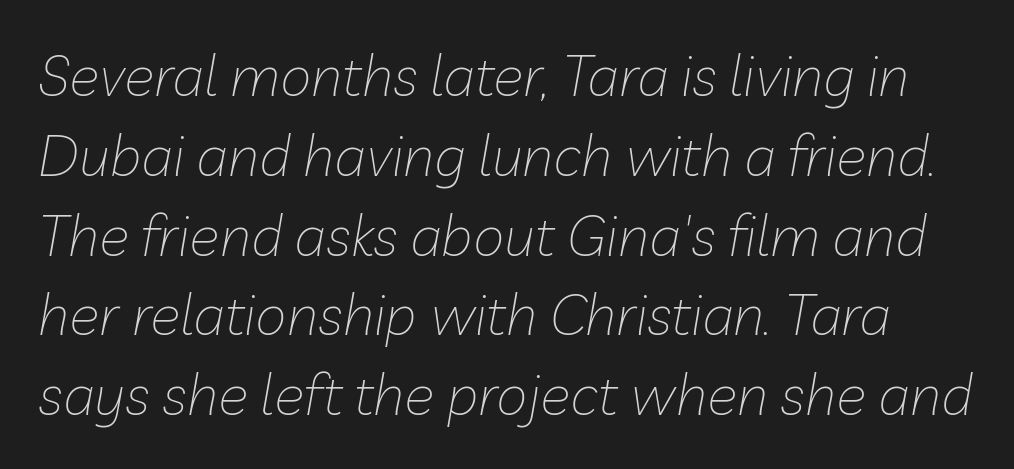
The image shows 57 px thin type, italic (leaning right); set normal line spacing (1.4x), normal letter spacing, not underlined; low stroke contrast and a medium x-height.
